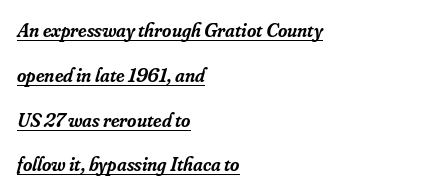
Q: Is the text bold? A: Semi-bold.
Q: Is the text italic (slanted)? A: Yes, it leans right by about 16 degrees.
Q: Is the text underlined? A: Yes.
Q: How is the paragraph aligned? A: Left-aligned.
Q: Is the spacing between letters normal or unusually wide? A: Normal.
Q: Is the spacing between lines tight, normal or loose? A: Loose.
